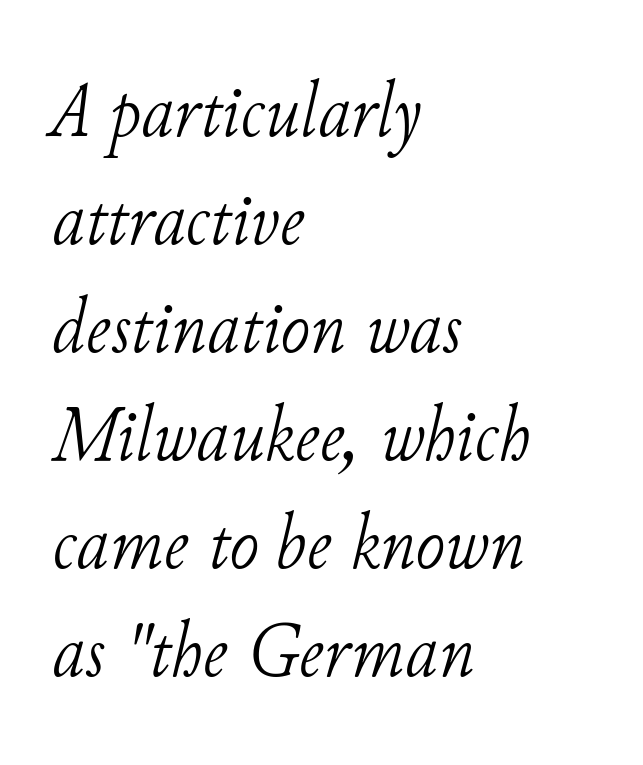
The image shows 80 px light serif type, italic (leaning right); set left-aligned, normal line spacing (1.35x), normal letter spacing, not underlined; low stroke contrast and a small x-height.
